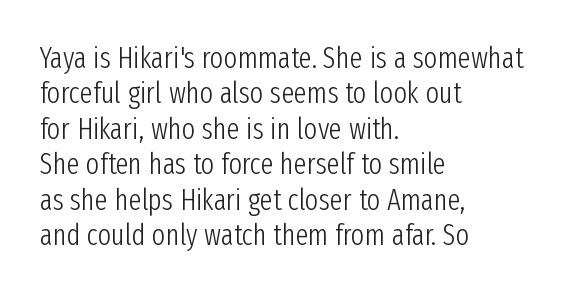
Q: Is the text bold? A: No.
Q: Is the text italic (slanted)? A: No, it is upright.
Q: Is the typeface a serif or a sans-serif typeface? A: Sans-serif.
Q: Is the text underlined? A: No.
Q: How is the paragraph aligned? A: Left-aligned.
Q: Is the spacing between letters normal or unusually wide? A: Normal.
Q: Width (condensed, normal, or wide)? A: Condensed.
Q: Stroke contrast? A: Low.
Q: x-height? A: Medium.
Q: Monospaced? A: No.
